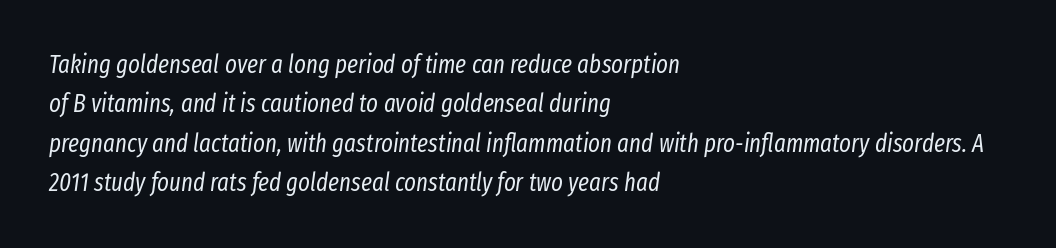
{"italic": "yes", "lean": "right", "slant_degrees": 8, "bold": "no", "underline": "no", "align": "left", "line_spacing": "normal", "line_spacing_ratio": 1.58, "letter_spacing": "normal", "letter_spacing_em": 0.0, "glyph_px": 25}
